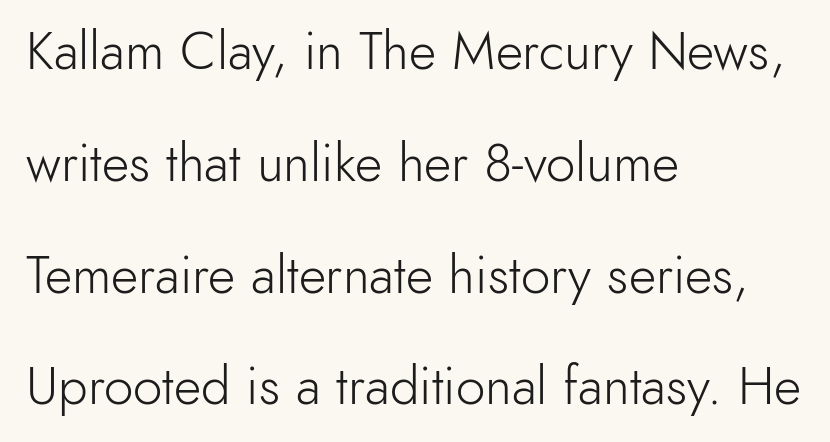
Varying glyph widths throughout — classic text-font behaviour. Are there feet on the stems? There aren't — it's a sans. A student would call this left alignment; a typographer would say flush left, rag right. A clean baseline with only descenders dipping below it. This sample uses plain, unmodified letter spacing.
